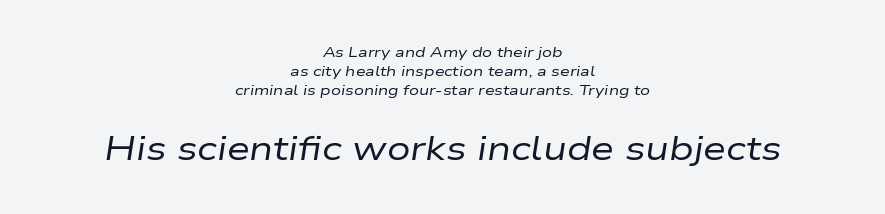
{"italic": "yes", "lean": "right", "slant_degrees": 9, "bold": "no", "weight": "regular", "width": "wide", "stroke_contrast": "low", "x_height": "medium", "monospaced": "no", "underline": "no", "align": "center", "line_spacing": "normal", "line_spacing_ratio": 1.37, "letter_spacing": "normal", "letter_spacing_em": 0.0, "larger_block": "second", "size_ratio": 2.36, "glyph_px": 33}
